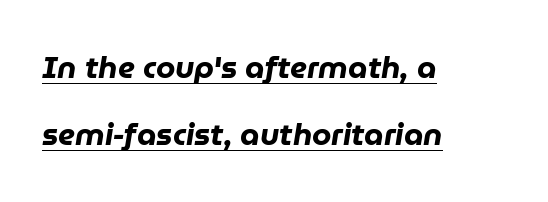
Q: Is the text bold? A: Yes.
Q: Is the text italic (slanted)? A: Yes, it leans right by about 9 degrees.
Q: Is the text underlined? A: Yes.
Q: How is the paragraph aligned? A: Left-aligned.
Q: Is the spacing between letters normal or unusually wide? A: Normal.
Q: Is the spacing between lines tight, normal or loose? A: Loose.
Q: Width (condensed, normal, or wide)? A: Normal.
Q: Stroke contrast? A: Low.
Q: x-height? A: Medium.
Q: Monospaced? A: No.
